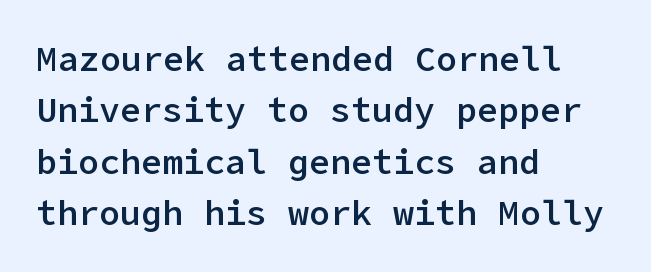
The passage shown is not underscored anywhere. The rendering uses a semibold face; strokes are thickened but not to full bold. Grotesque or geometric, the face here clearly has no serifs. Does the copy run flush right? No — it runs flush left. Is there much room between lines? A standard amount, neither cramped nor airy. Is the letter spacing exaggerated? No — it looks like the ordinary default.
